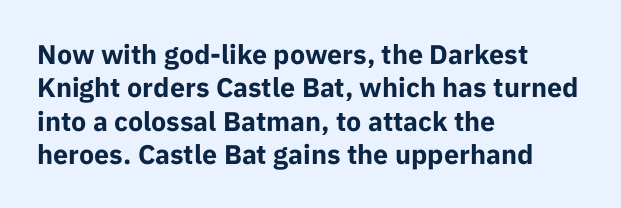
There is no visible air inserted between adjacent glyphs. Compared with a centered layout, this one pins lines to the left instead. The strokes are fattened all the way to bold. A typesetter would mark this as roman, not italic. The words here are not underlined.
